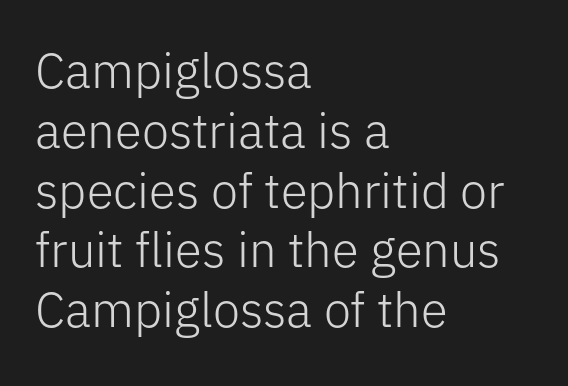
Q: Is the text bold? A: No.
Q: Is the text italic (slanted)? A: No, it is upright.
Q: Is the typeface a serif or a sans-serif typeface? A: Sans-serif.
Q: Is the text underlined? A: No.
Q: How is the paragraph aligned? A: Left-aligned.
Q: Is the spacing between letters normal or unusually wide? A: Normal.
Q: Width (condensed, normal, or wide)? A: Normal.
Q: Stroke contrast? A: Low.
Q: x-height? A: Medium.
Q: Monospaced? A: No.
